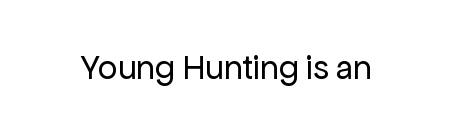
{"serif": "no", "italic": "no", "bold": "no", "weight": "regular", "width": "normal", "stroke_contrast": "low", "x_height": "medium", "monospaced": "no", "underline": "no", "letter_spacing": "normal", "letter_spacing_em": 0.0, "glyph_px": 34}
